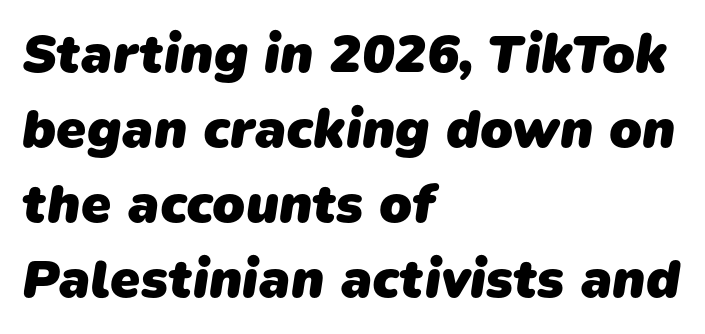
The image shows 54 px heavy sans-serif type; set left-aligned, normal line spacing (1.39x), normal letter spacing, not underlined; low stroke contrast and a medium x-height.
